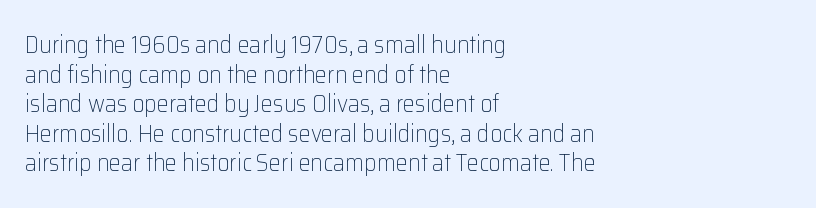
The image shows 24 px text type, upright; set left-aligned, line spacing 1.23x, normal letter spacing, not underlined.
